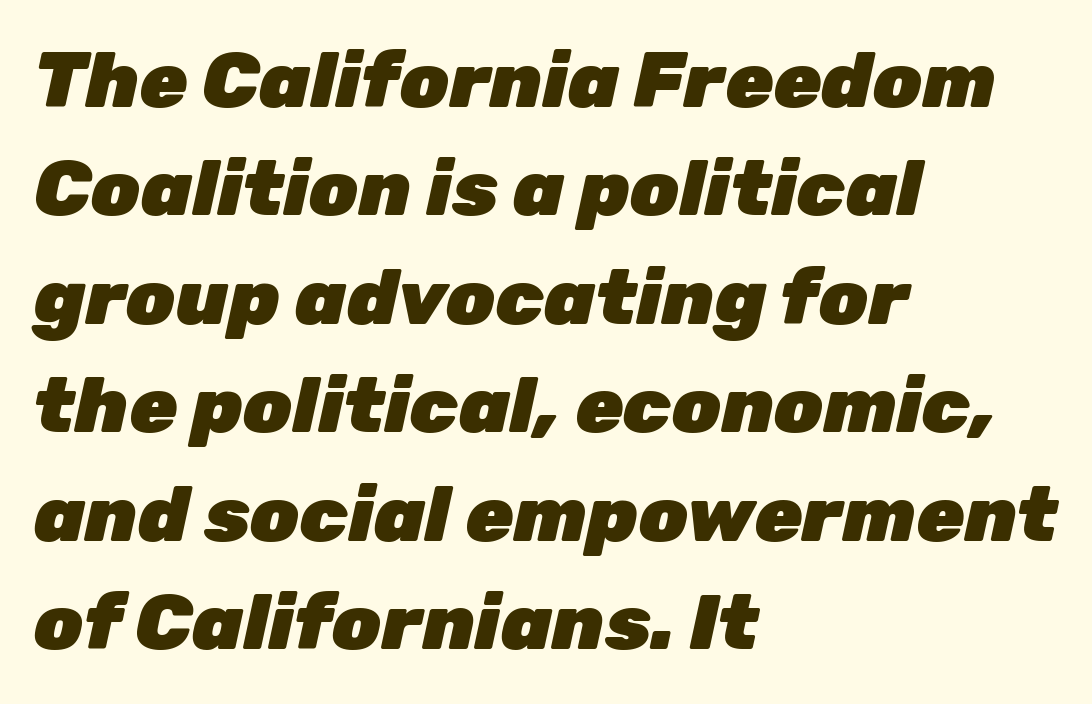
Q: Is the text bold? A: Yes.
Q: Is the text italic (slanted)? A: Yes, it leans right by about 12 degrees.
Q: Is the text underlined? A: No.
Q: How is the paragraph aligned? A: Left-aligned.
Q: Is the spacing between letters normal or unusually wide? A: Normal.
Q: Is the spacing between lines tight, normal or loose? A: Normal.
Q: Width (condensed, normal, or wide)? A: Normal.
Q: Stroke contrast? A: Low.
Q: x-height? A: Medium.
Q: Monospaced? A: No.
